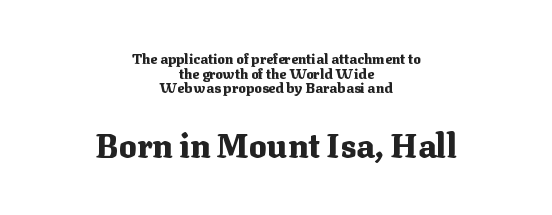
{"serif": "yes", "italic": "no", "bold": "yes", "weight": "heavy", "width": "normal", "stroke_contrast": "medium", "x_height": "medium", "monospaced": "no", "underline": "no", "align": "center", "line_spacing": "tight", "line_spacing_ratio": 1.05, "letter_spacing": "normal", "letter_spacing_em": 0.0, "larger_block": "second", "size_ratio": 2.36, "glyph_px": 33}
